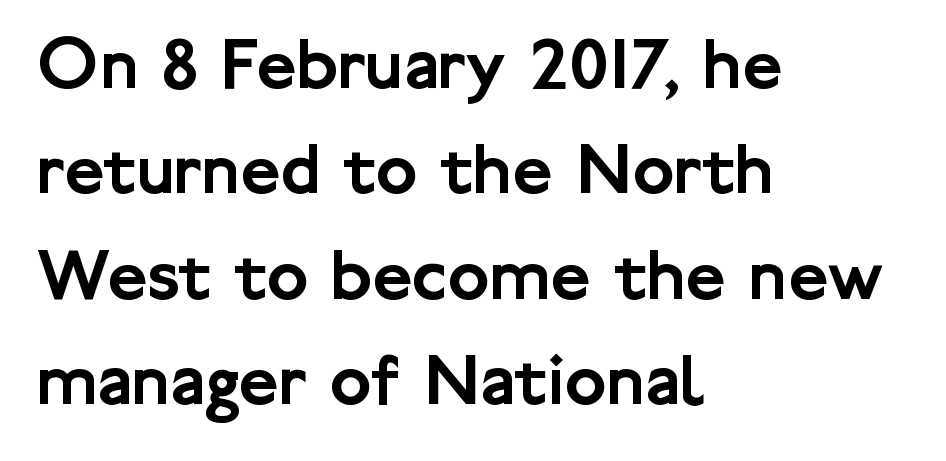
The image shows 77 px sans-serif type, upright; set left-aligned, normal line spacing (1.37x), normal letter spacing, not underlined; low stroke contrast and a medium x-height.
